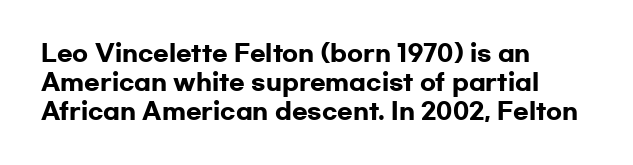
Is the block centered? No — it sits flush against the left margin. Strong, thick strokes mark this as bold type. Plain, unruled lines of type. Nothing unusual about the tracking: characters are spaced as the font intends. When letters stand straight like this, we call the style roman or upright. One glance says typical: line gaps are just what's usual.
